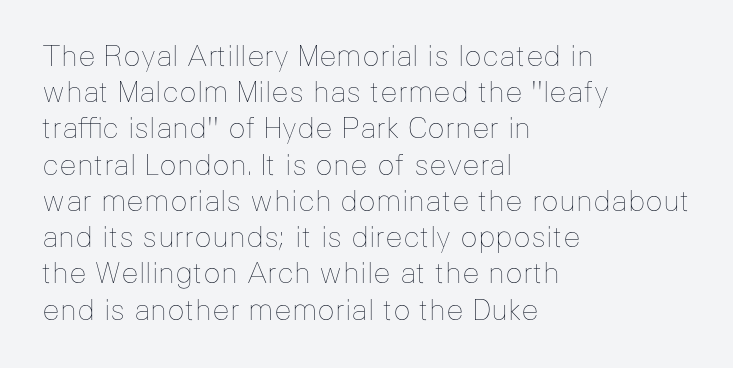
{"italic": "no", "bold": "no", "weight": "thin", "width": "normal", "stroke_contrast": "low", "x_height": "medium", "monospaced": "no", "underline": "no", "align": "left", "line_spacing": "normal", "line_spacing_ratio": 1.25, "letter_spacing": "normal", "letter_spacing_em": 0.0, "glyph_px": 29}
